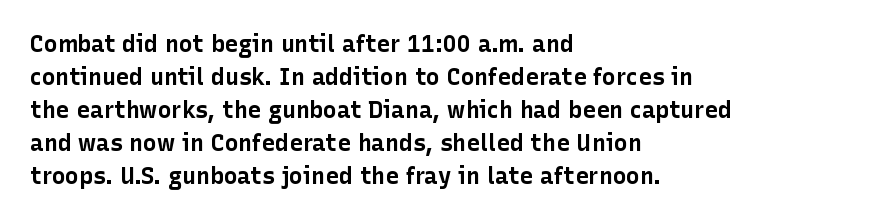
{"italic": "no", "bold": "yes", "underline": "no", "align": "left", "line_spacing": "normal", "line_spacing_ratio": 1.43, "letter_spacing": "normal", "letter_spacing_em": 0.0, "glyph_px": 23}
